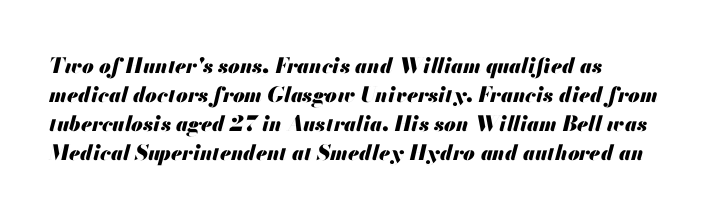
Q: Is the text bold? A: Yes.
Q: Is the text italic (slanted)? A: Yes, it leans right by about 13 degrees.
Q: Is the text underlined? A: No.
Q: Is the spacing between letters normal or unusually wide? A: Normal.
Q: Is the spacing between lines tight, normal or loose? A: Normal.
